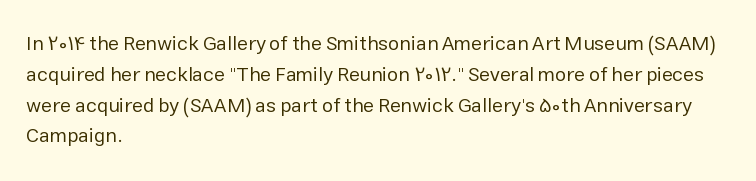
The image shows 20 px text type, upright; set left-aligned, normal line spacing (1.54x), normal letter spacing, not underlined.
